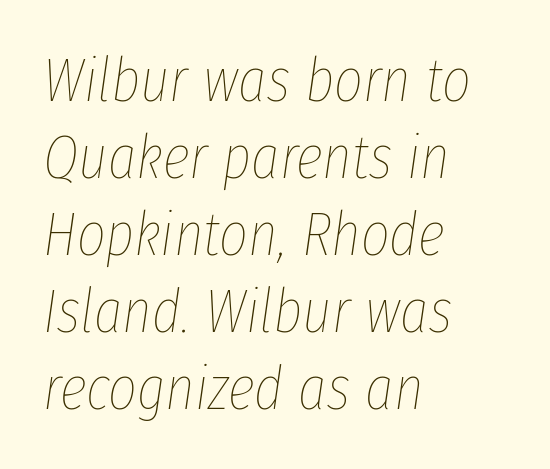
{"italic": "yes", "lean": "right", "slant_degrees": 8, "bold": "no", "weight": "thin", "width": "condensed", "stroke_contrast": "low", "x_height": "medium", "monospaced": "no", "underline": "no", "align": "left", "line_spacing_ratio": 1.24, "letter_spacing": "normal", "letter_spacing_em": 0.0, "glyph_px": 62}
